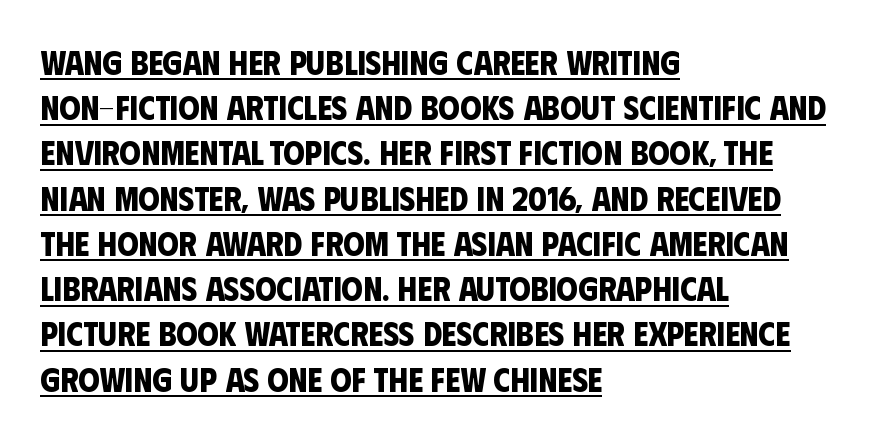
The image shows 34 px bold, condensed sans-serif type; set left-aligned, normal line spacing (1.33x), normal letter spacing, underlined; low stroke contrast and a large x-height.
